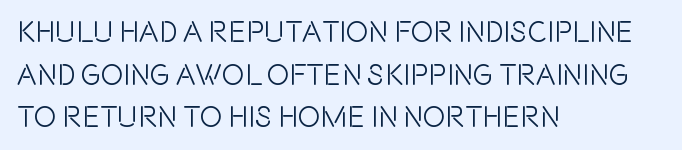
Q: Is the text italic (slanted)? A: No, it is upright.
Q: Is the typeface a serif or a sans-serif typeface? A: Sans-serif.
Q: Is the text underlined? A: No.
Q: How is the paragraph aligned? A: Left-aligned.
Q: Is the spacing between letters normal or unusually wide? A: Normal.
Q: Is the spacing between lines tight, normal or loose? A: Normal.
Q: Width (condensed, normal, or wide)? A: Condensed.
Q: x-height? A: Large.
Q: Monospaced? A: No.
